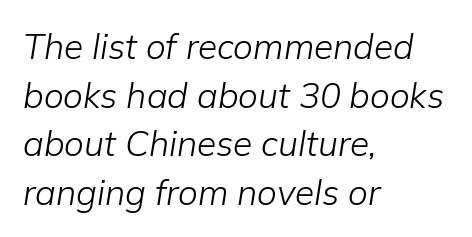
The image shows 35 px light type, italic (leaning right); set left-aligned, normal line spacing (1.39x), normal letter spacing, not underlined; low stroke contrast and a medium x-height.
